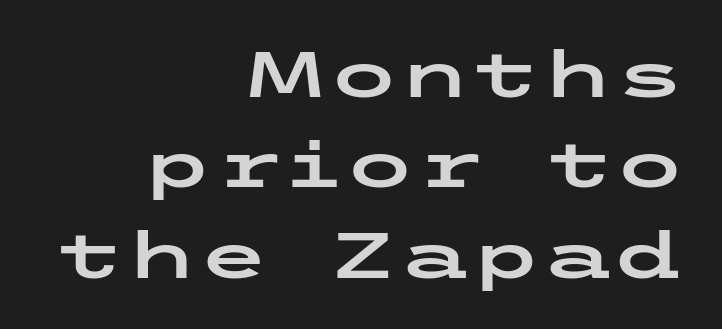
Is there much room between lines? A standard amount, neither cramped nor airy. Students, note that the glyphs here touch the page at normal intervals. The words here are not underlined. No feet cap the strokes, marking this as sans-serif type.
